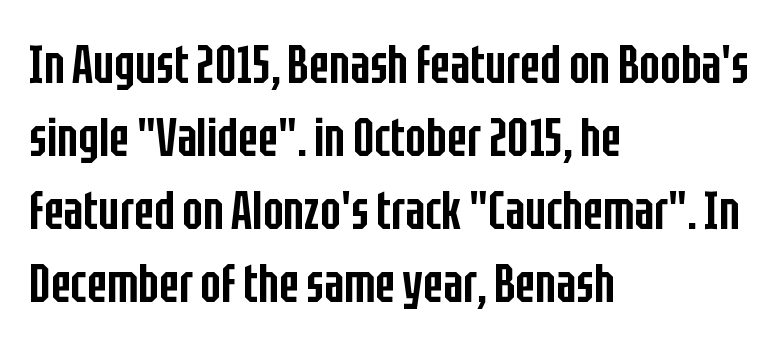
The image shows 54 px semibold, condensed sans-serif type, upright; set left-aligned, normal line spacing (1.35x), normal letter spacing, not underlined; low stroke contrast and a large x-height.
